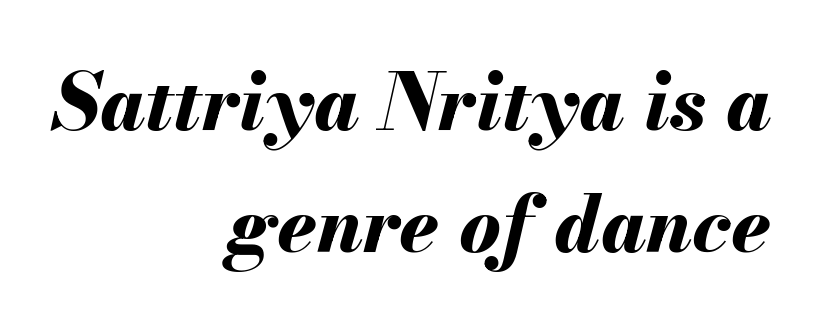
How are the letters spaced? Ordinarily, with no added tracking. Lines of text with bare space underneath. Every row of glyphs terminates at an identical x-position on the right. Does the leading feel generous? No, just average. In terms of weight, the rendering is a true, heavy bold. Compared with ordinary roman type, these characters are visibly tilted.
